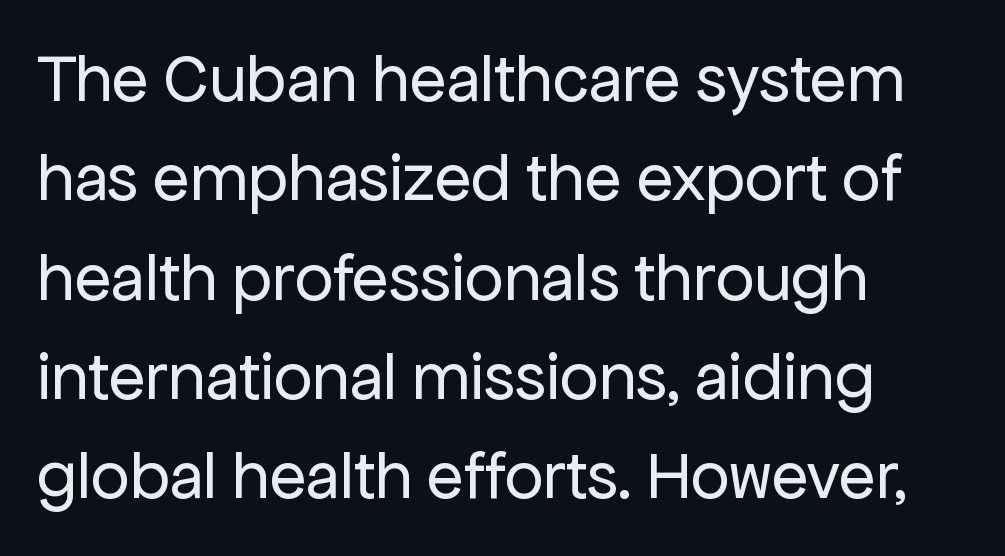
Is the block centered? No — it sits flush against the left margin. A typesetter would call this proportional, since set widths differ per character. Horizontal bands of white between lines are of average thickness. Stem width sits at or under what a default text font uses.
